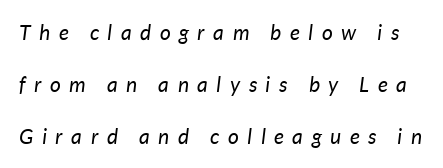
Q: Is the text bold? A: No.
Q: Is the text italic (slanted)? A: Yes, it leans right by about 7 degrees.
Q: Is the text underlined? A: No.
Q: Is the spacing between letters normal or unusually wide? A: Unusually wide.
Q: Is the spacing between lines tight, normal or loose? A: Loose.
